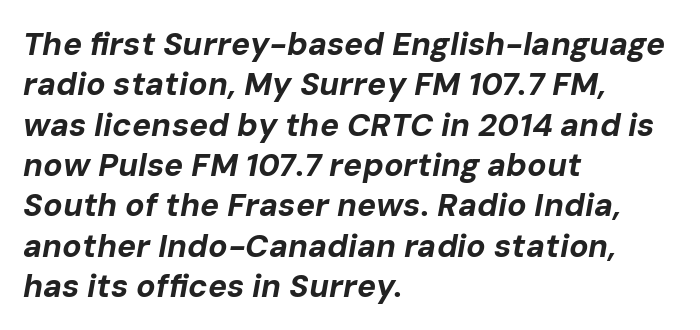
Line starts are locked; line ends wander. You can tell it's italic because the verticals aren't actually vertical. Think of a printed novel: that variable character pitch is what you see here. The passage shown is not underscored anywhere. Spacing between characters is what you'd get straight out of the box.
